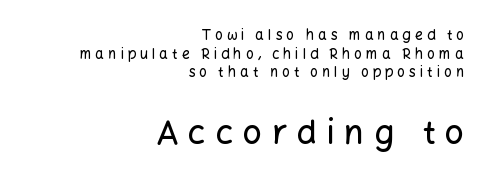
Look at the tracking — it's clearly loosened, letters drifting apart. Casual observation: everything's shoved over to the right. Beneath every word, the page is bare. The face used here is a sans, in the tradition of grotesques and geometrics. The block sitting lower on the canvas is the one with enlarged characters. Spacing verdict: proportional, widths tailored to each character.
